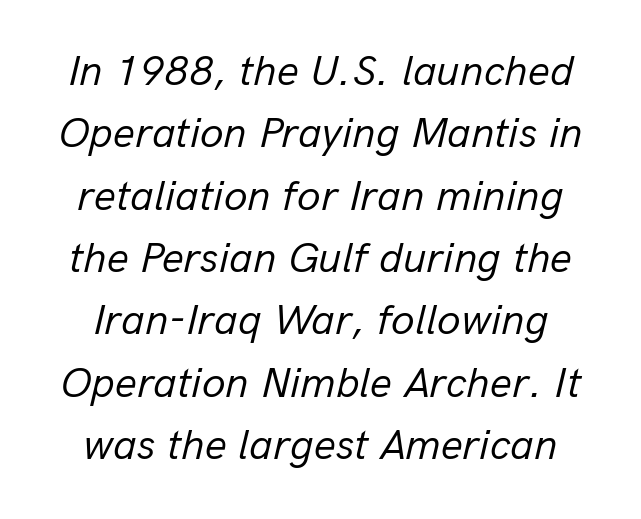
The image shows 43 px regular-weight type, italic (leaning right); set normal line spacing (1.45x), normal letter spacing, not underlined; low stroke contrast and a medium x-height.
